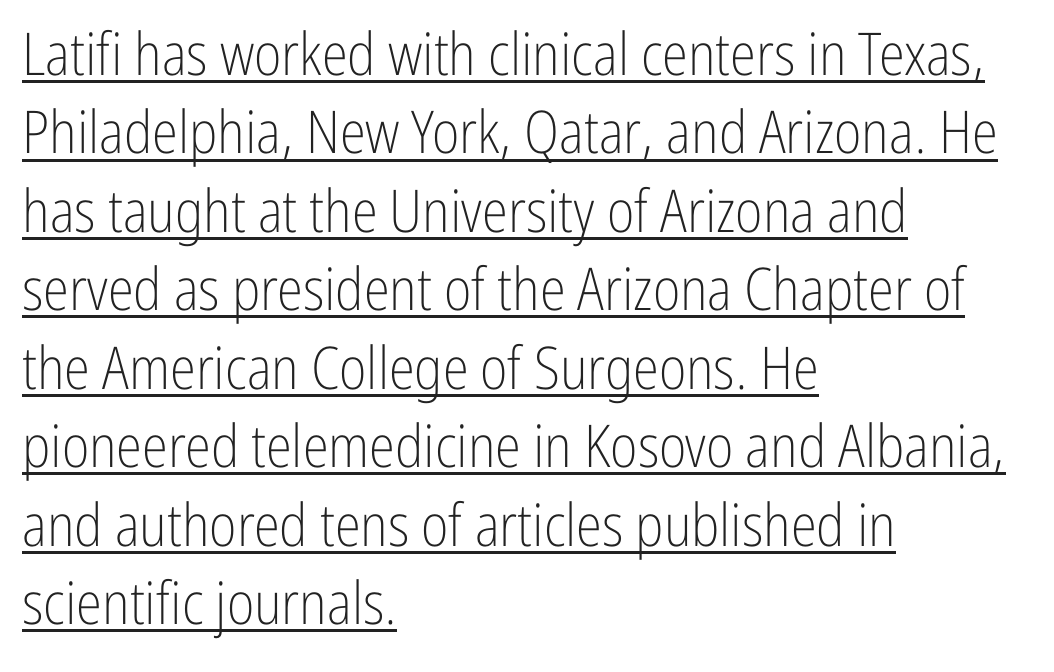
{"serif": "no", "italic": "no", "bold": "no", "weight": "light", "width": "condensed", "stroke_contrast": "low", "x_height": "medium", "monospaced": "no", "underline": "yes", "align": "left", "line_spacing": "normal", "line_spacing_ratio": 1.33, "letter_spacing": "normal", "letter_spacing_em": 0.0, "glyph_px": 59}
